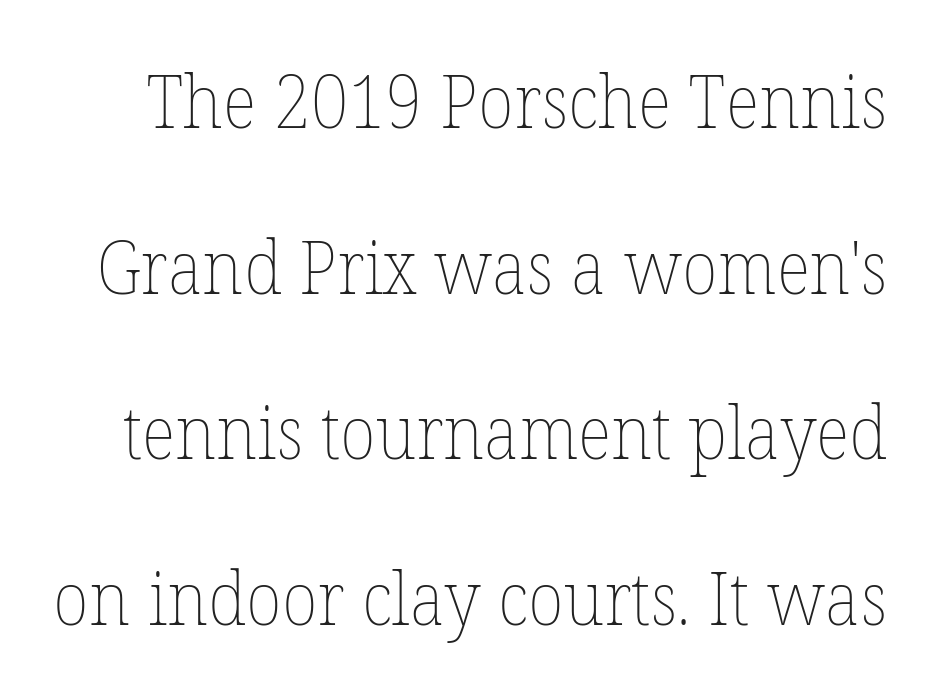
The image shows 73 px thin type, upright; set loose line spacing (2.27x), normal letter spacing, not underlined; low stroke contrast and a medium x-height.
